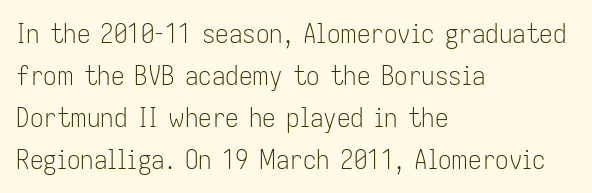
Q: Is the text bold? A: No.
Q: Is the text italic (slanted)? A: No, it is upright.
Q: Is the text underlined? A: No.
Q: How is the paragraph aligned? A: Left-aligned.
Q: Is the spacing between letters normal or unusually wide? A: Normal.
Q: Is the spacing between lines tight, normal or loose? A: Normal.
